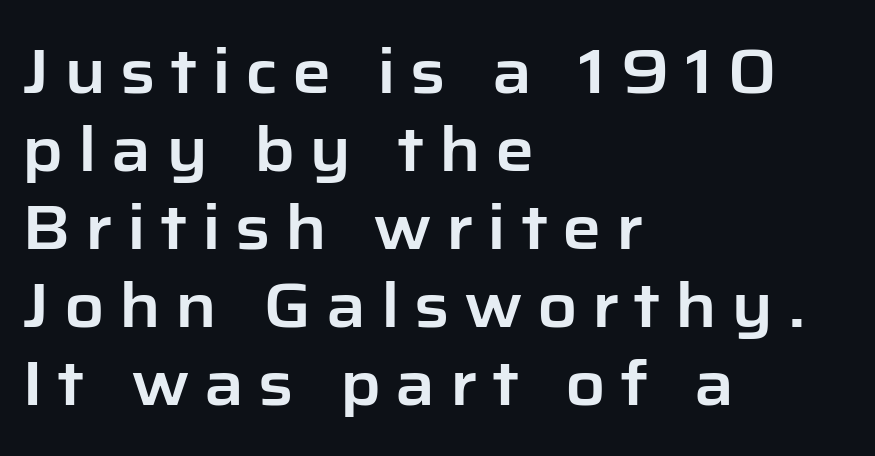
Does the type have serifs? No, each stem ends abruptly. Reading down the block, your eye returns to a fixed left position each line. The axis of the letterforms is exactly vertical. Baseline-to-baseline distance is the conventional proportion of letter height. Check the space under the baseline: it is left empty.
